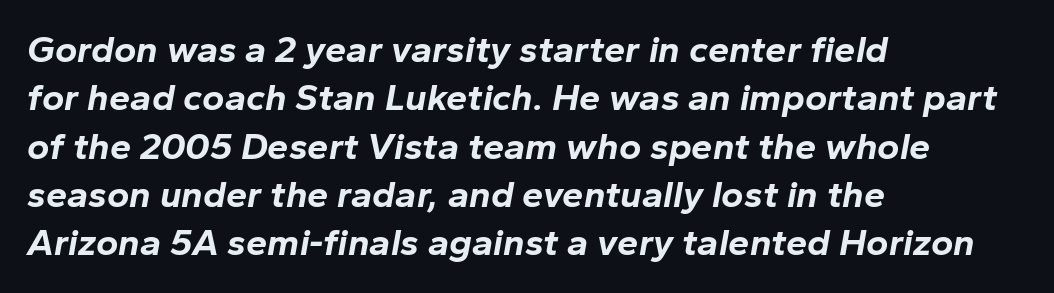
{"italic": "yes", "lean": "right", "slant_degrees": 10, "bold": "yes", "weight": "bold", "width": "normal", "stroke_contrast": "low", "x_height": "medium", "monospaced": "no", "underline": "no", "align": "left", "line_spacing": "normal", "line_spacing_ratio": 1.27, "letter_spacing": "normal", "letter_spacing_em": 0.0, "glyph_px": 38}
